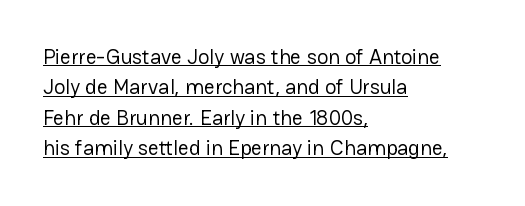
{"italic": "no", "bold": "no", "underline": "yes", "align": "left", "line_spacing": "normal", "line_spacing_ratio": 1.45, "letter_spacing": "normal", "letter_spacing_em": 0.0, "glyph_px": 21}
